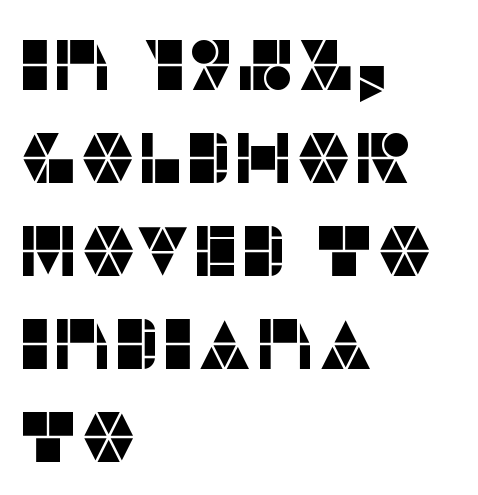
The characters display no serif detailing; their extremities are plain. It's the straight-up-and-down kind of type. Each letter keeps its own natural width here, so spacing adapts to shape. Each word holds together tightly as a unit, with standard inter-letter gaps. The lines sit at an ordinary, default distance from one another.
